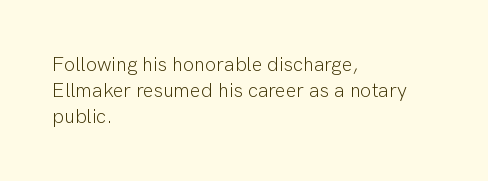
The image shows 20 px text type, upright; set left-aligned, normal line spacing (1.29x), normal letter spacing, not underlined.
